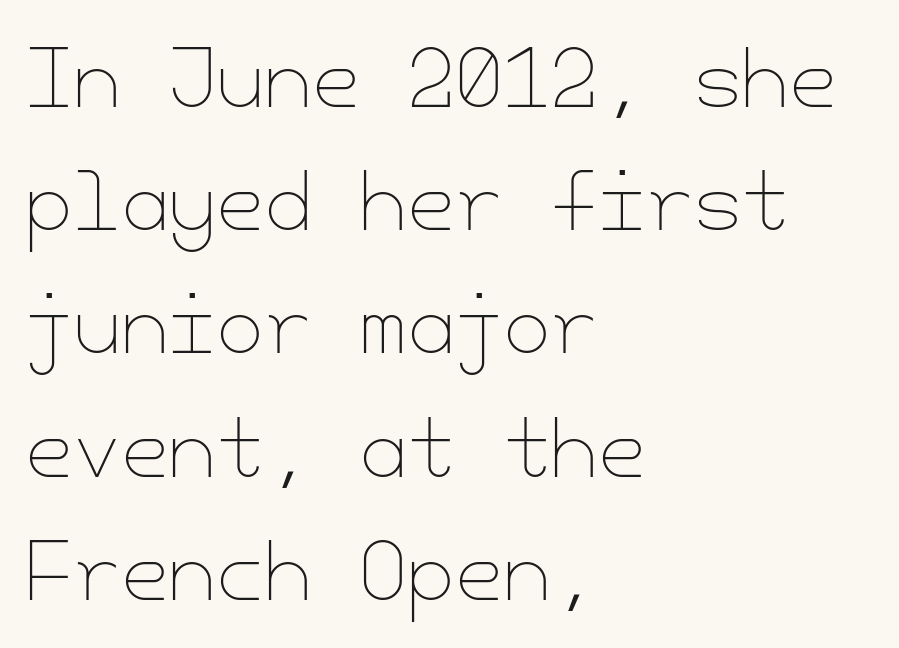
Casual observation: everything's shoved over to the left. Bare-footed words on every line. The weight tops out at a normal text grade. Unlike italic type, these characters show no tilt at all. Nobody touched the tracking dial on this one.
